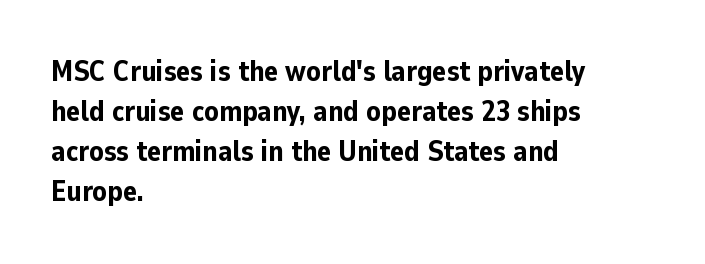
The strokes are fattened all the way to bold. The passage shown is typeset with a sans-serif family. A roman cut, with each character standing at attention. Spacing verdict: proportional, widths tailored to each character. Decoration check: the copy has no underline. What stands out about the letter spacing? Nothing — it is the standard amount.
